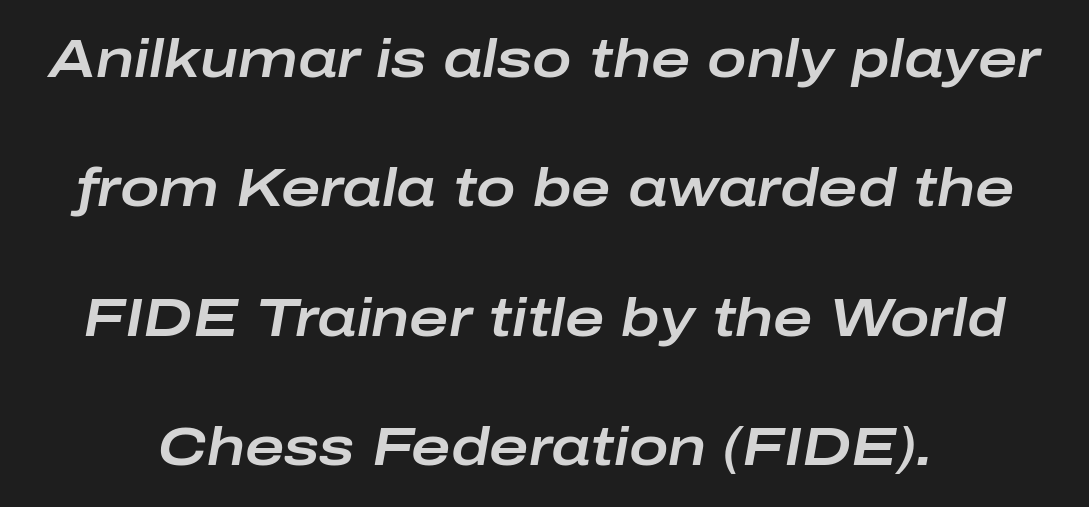
Q: Is the text italic (slanted)? A: Yes, it leans right by about 10 degrees.
Q: Is the text underlined? A: No.
Q: Is the spacing between letters normal or unusually wide? A: Normal.
Q: Is the spacing between lines tight, normal or loose? A: Loose.
Q: Width (condensed, normal, or wide)? A: Wide.
Q: Stroke contrast? A: Low.
Q: x-height? A: Medium.
Q: Monospaced? A: No.
